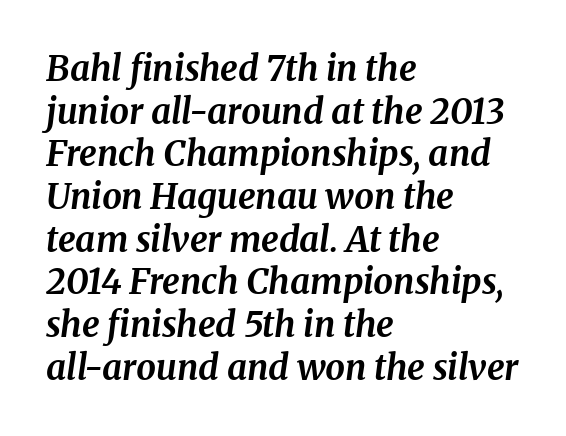
The image shows 35 px bold serif type, italic (leaning right); set left-aligned, line spacing 1.22x, normal letter spacing, not underlined; medium stroke contrast and a medium x-height.
